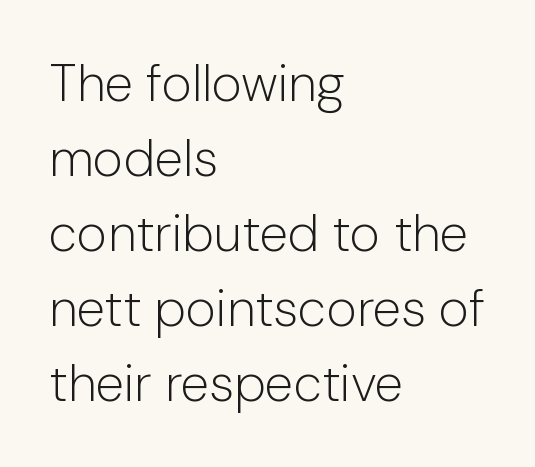
Q: Is the text bold? A: No.
Q: Is the text italic (slanted)? A: No, it is upright.
Q: Is the typeface a serif or a sans-serif typeface? A: Sans-serif.
Q: Is the text underlined? A: No.
Q: How is the paragraph aligned? A: Left-aligned.
Q: Is the spacing between letters normal or unusually wide? A: Normal.
Q: Is the spacing between lines tight, normal or loose? A: Normal.
Q: Width (condensed, normal, or wide)? A: Normal.
Q: Stroke contrast? A: Low.
Q: x-height? A: Medium.
Q: Monospaced? A: No.
